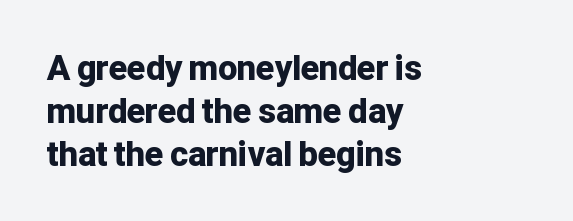
Every character sits straight up, as roman type does. Looks like regular typesetting: each glyph gets only the width it needs. Left-aligned paragraph, ragged on the right. Are there feet on the stems? There aren't — it's a sans. You'd pick this weight for a headline — it's a proper bold.
